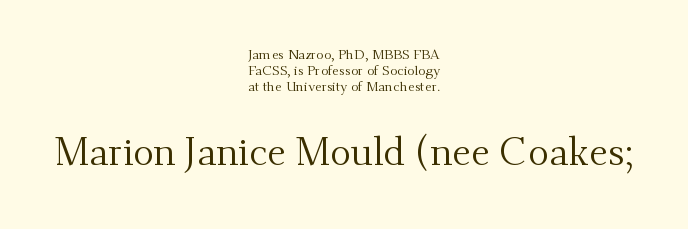
Q: Is the text bold? A: No.
Q: Is the text italic (slanted)? A: No, it is upright.
Q: Is the typeface a serif or a sans-serif typeface? A: Serif.
Q: Is the text underlined? A: No.
Q: How is the paragraph aligned? A: Centered.
Q: Is the spacing between letters normal or unusually wide? A: Normal.
Q: Is the spacing between lines tight, normal or loose? A: Tight.
Q: Which block of text is set in a larger size, the first (top) or the second (bottom)? A: The second (bottom) one.
Q: Width (condensed, normal, or wide)? A: Normal.
Q: Stroke contrast? A: Medium.
Q: x-height? A: Small.
Q: Monospaced? A: No.
